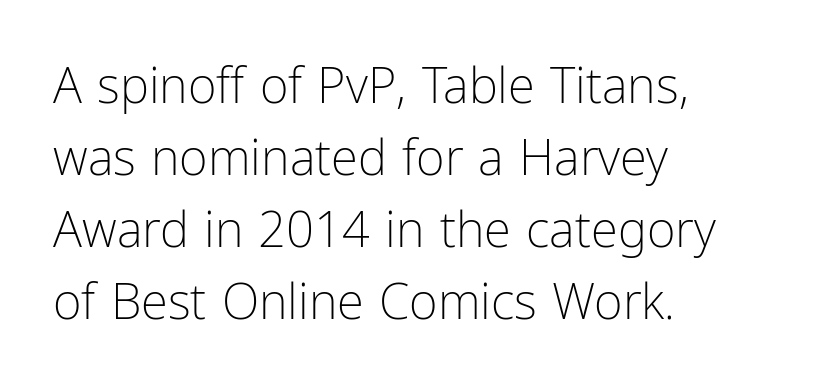
{"serif": "no", "italic": "no", "bold": "no", "weight": "light", "width": "condensed", "stroke_contrast": "low", "x_height": "medium", "monospaced": "no", "underline": "no", "align": "left", "line_spacing": "normal", "line_spacing_ratio": 1.47, "letter_spacing": "normal", "letter_spacing_em": 0.0, "glyph_px": 49}
